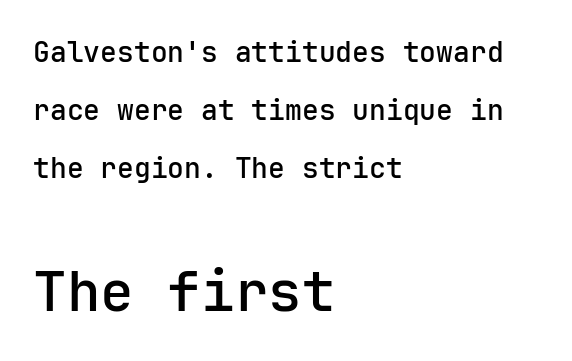
Visually the block forms a straight wall on the left and a jagged coastline on the right. Caption: standard tracking, unaltered. The rendering uses typewriter-style spacing with identical character cells. This is the regular roman posture of the typeface. Descender tails drop into unmarked territory. Nope, no serifs anywhere on these letters.
